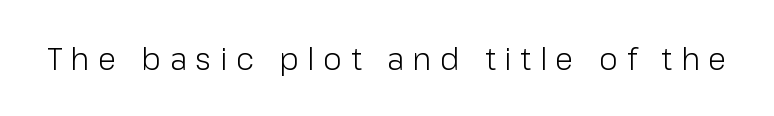
{"serif": "no", "italic": "no", "bold": "no", "weight": "light", "width": "normal", "stroke_contrast": "low", "x_height": "medium", "monospaced": "no", "underline": "no", "letter_spacing": "wide", "letter_spacing_em": 0.29, "glyph_px": 30}
